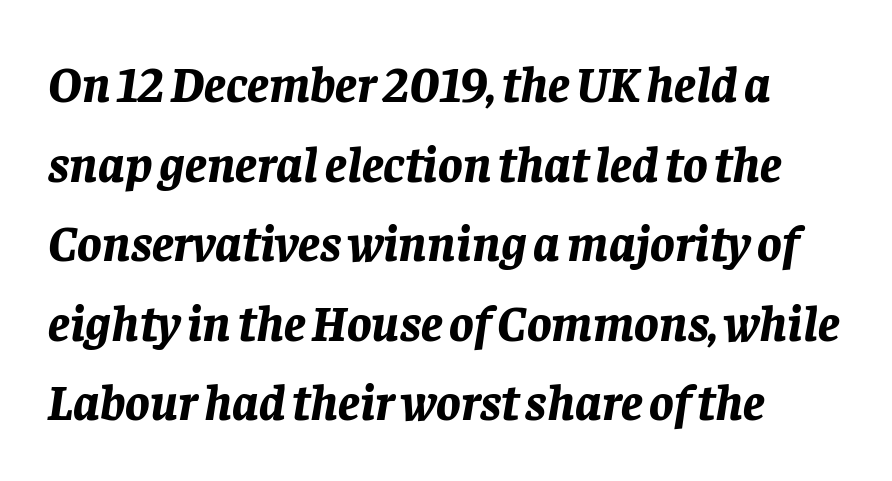
{"italic": "yes", "lean": "right", "slant_degrees": 8, "bold": "yes", "weight": "bold", "width": "normal", "stroke_contrast": "low", "x_height": "large", "monospaced": "no", "underline": "no", "line_spacing": "normal", "line_spacing_ratio": 1.56, "letter_spacing": "normal", "letter_spacing_em": 0.0, "glyph_px": 51}
